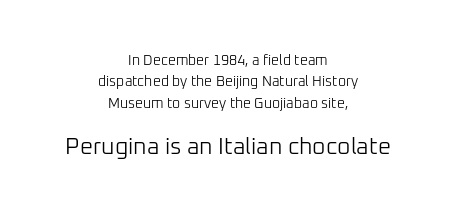
Q: Is the text bold? A: No.
Q: Is the text italic (slanted)? A: No, it is upright.
Q: Is the text underlined? A: No.
Q: How is the paragraph aligned? A: Centered.
Q: Is the spacing between letters normal or unusually wide? A: Normal.
Q: Is the spacing between lines tight, normal or loose? A: Normal.
Q: Which block of text is set in a larger size, the first (top) or the second (bottom)? A: The second (bottom) one.
